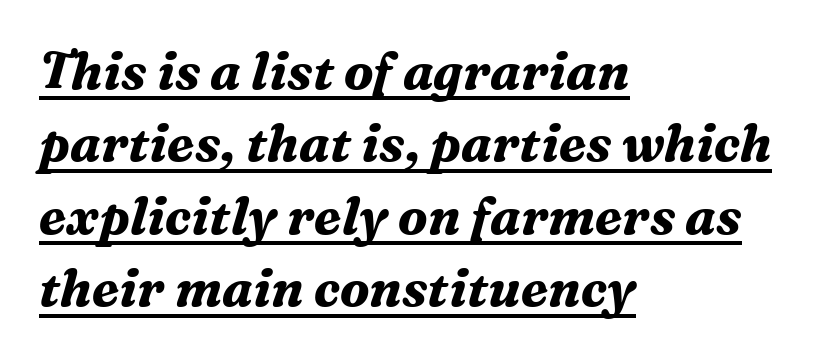
Q: Is the text bold? A: Yes.
Q: Is the text italic (slanted)? A: Yes, it leans right by about 16 degrees.
Q: Is the typeface a serif or a sans-serif typeface? A: Serif.
Q: Is the text underlined? A: Yes.
Q: How is the paragraph aligned? A: Left-aligned.
Q: Is the spacing between letters normal or unusually wide? A: Normal.
Q: Is the spacing between lines tight, normal or loose? A: Normal.
Q: Width (condensed, normal, or wide)? A: Normal.
Q: Stroke contrast? A: Medium.
Q: x-height? A: Medium.
Q: Monospaced? A: No.
